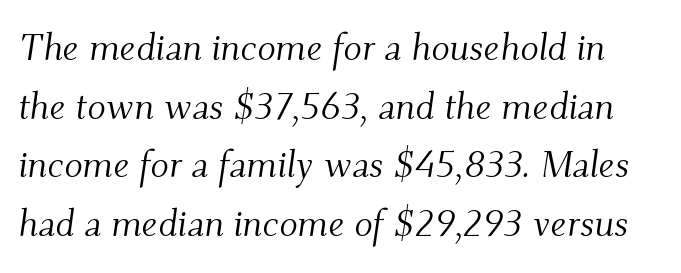
{"serif": "yes", "italic": "yes", "lean": "right", "slant_degrees": 9, "bold": "no", "weight": "light", "width": "normal", "stroke_contrast": "medium", "x_height": "small", "monospaced": "no", "underline": "no", "line_spacing": "normal", "line_spacing_ratio": 1.54, "letter_spacing": "normal", "letter_spacing_em": 0.0, "glyph_px": 38}
